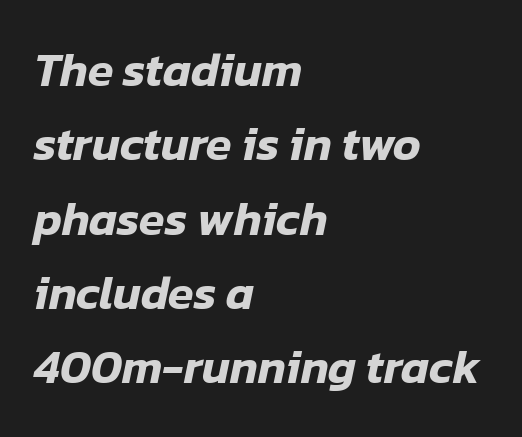
Caption: standard tracking, unaltered. This sample keeps an unexceptional amount of space between lines. The rendering uses natural spacing where letterforms have individual widths. The lines in this sample share a left origin and differ only in where they stop.
